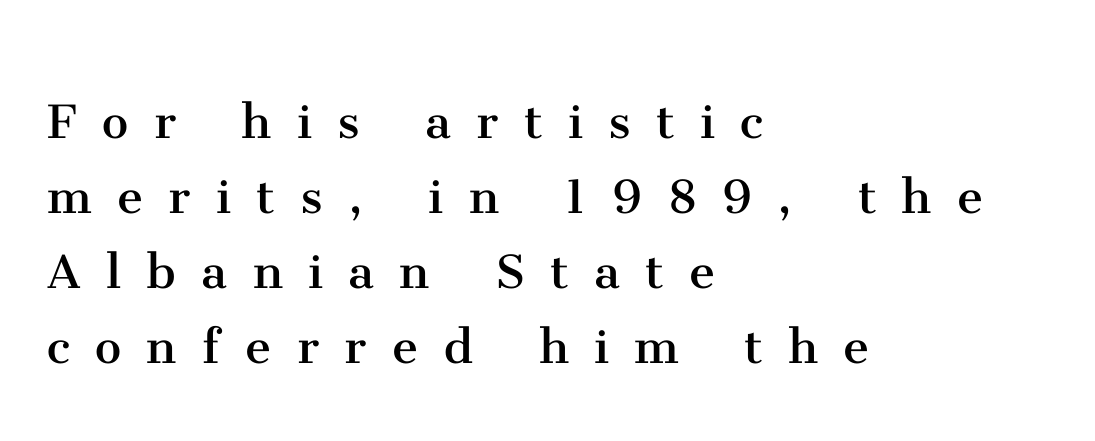
Q: Is the text bold? A: No.
Q: Is the text italic (slanted)? A: No, it is upright.
Q: Is the typeface a serif or a sans-serif typeface? A: Serif.
Q: Is the text underlined? A: No.
Q: How is the paragraph aligned? A: Left-aligned.
Q: Is the spacing between letters normal or unusually wide? A: Unusually wide.
Q: Is the spacing between lines tight, normal or loose? A: Normal.
Q: Width (condensed, normal, or wide)? A: Normal.
Q: Stroke contrast? A: Medium.
Q: x-height? A: Medium.
Q: Monospaced? A: No.
